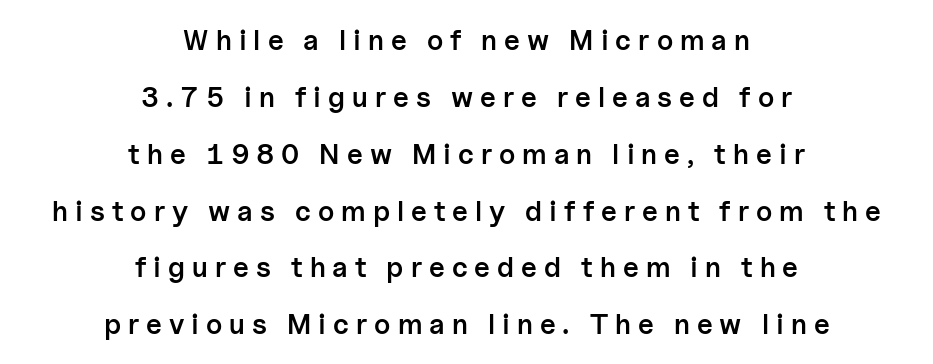
Q: Is the text bold? A: Semi-bold.
Q: Is the text italic (slanted)? A: No, it is upright.
Q: Is the typeface a serif or a sans-serif typeface? A: Sans-serif.
Q: Is the text underlined? A: No.
Q: How is the paragraph aligned? A: Centered.
Q: Is the spacing between letters normal or unusually wide? A: Unusually wide.
Q: Is the spacing between lines tight, normal or loose? A: Loose.
Q: Width (condensed, normal, or wide)? A: Normal.
Q: Stroke contrast? A: Low.
Q: x-height? A: Medium.
Q: Monospaced? A: No.
